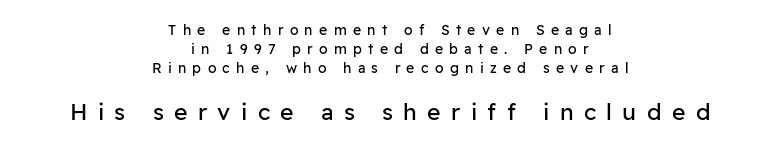
Q: Is the text bold? A: No.
Q: Is the text italic (slanted)? A: No, it is upright.
Q: Is the text underlined? A: No.
Q: How is the paragraph aligned? A: Centered.
Q: Is the spacing between letters normal or unusually wide? A: Unusually wide.
Q: Is the spacing between lines tight, normal or loose? A: Normal.
Q: Which block of text is set in a larger size, the first (top) or the second (bottom)? A: The second (bottom) one.
